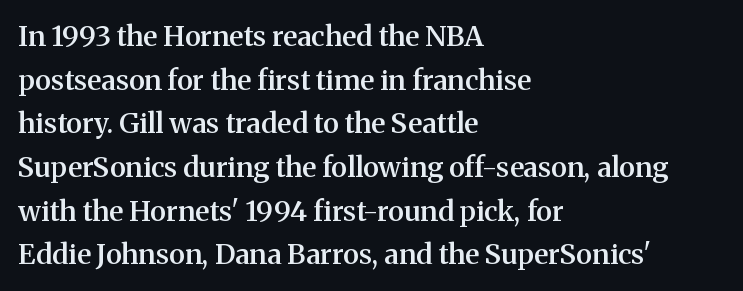
Q: Is the text bold? A: Semi-bold.
Q: Is the text italic (slanted)? A: No, it is upright.
Q: Is the typeface a serif or a sans-serif typeface? A: Serif.
Q: Is the text underlined? A: No.
Q: How is the paragraph aligned? A: Left-aligned.
Q: Is the spacing between letters normal or unusually wide? A: Normal.
Q: Is the spacing between lines tight, normal or loose? A: Normal.
Q: Width (condensed, normal, or wide)? A: Normal.
Q: Stroke contrast? A: Medium.
Q: x-height? A: Medium.
Q: Monospaced? A: No.
